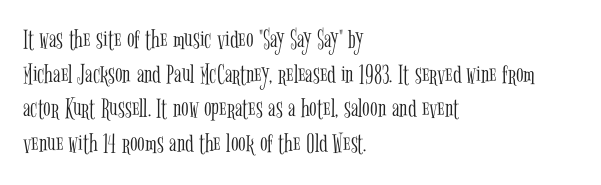
The passage shown has conventional tracking throughout. Italic: no, the glyphs are upright roman. Observe the serifs anchoring each vertical stroke in this sample. Each letter keeps its own natural width here, so spacing adapts to shape. Clear beneath every line of the passage. The letters look calm and open, with moderate or lighter stems.
